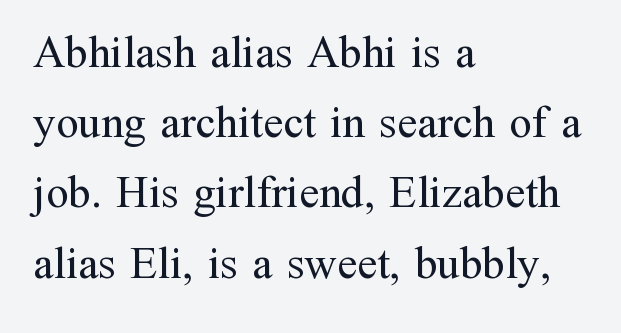
{"serif": "yes", "italic": "no", "bold": "no", "weight": "regular", "width": "normal", "stroke_contrast": "medium", "x_height": "medium", "monospaced": "no", "underline": "no", "align": "left", "line_spacing": "normal", "line_spacing_ratio": 1.56, "letter_spacing": "normal", "letter_spacing_em": 0.0, "glyph_px": 45}
